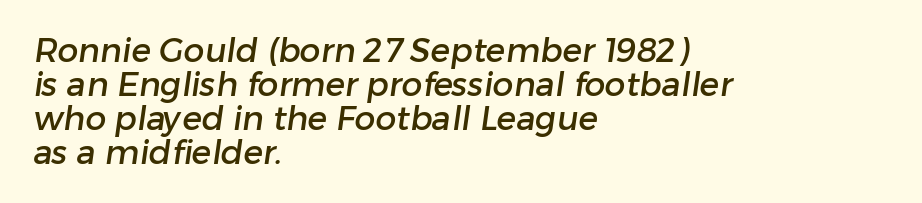
{"serif": "no", "width": "normal", "stroke_contrast": "low", "x_height": "medium", "monospaced": "no", "underline": "no", "align": "left", "line_spacing": "tight", "line_spacing_ratio": 1.03, "letter_spacing": "normal", "letter_spacing_em": 0.0, "glyph_px": 33}
